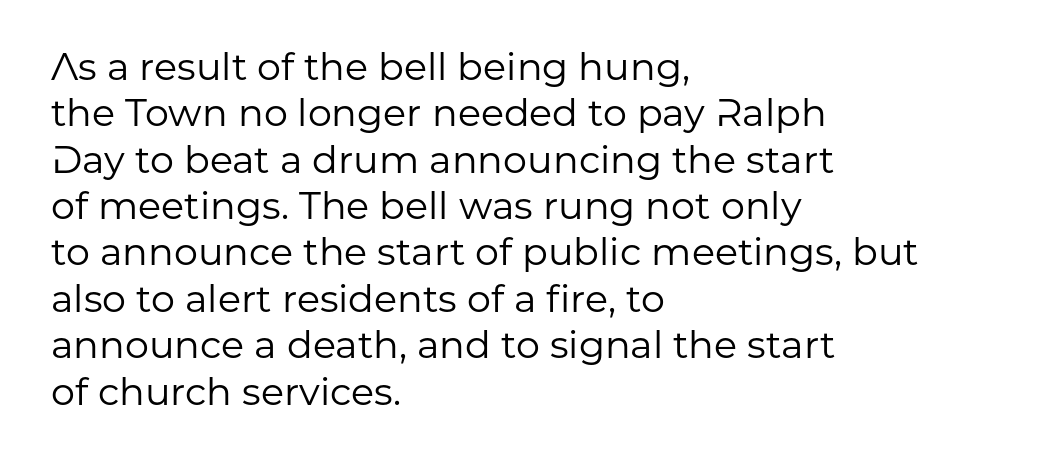
Q: Is the text bold? A: No.
Q: Is the text italic (slanted)? A: No, it is upright.
Q: Is the typeface a serif or a sans-serif typeface? A: Sans-serif.
Q: Is the text underlined? A: No.
Q: How is the paragraph aligned? A: Left-aligned.
Q: Is the spacing between letters normal or unusually wide? A: Normal.
Q: Width (condensed, normal, or wide)? A: Normal.
Q: Stroke contrast? A: Low.
Q: x-height? A: Medium.
Q: Monospaced? A: No.
